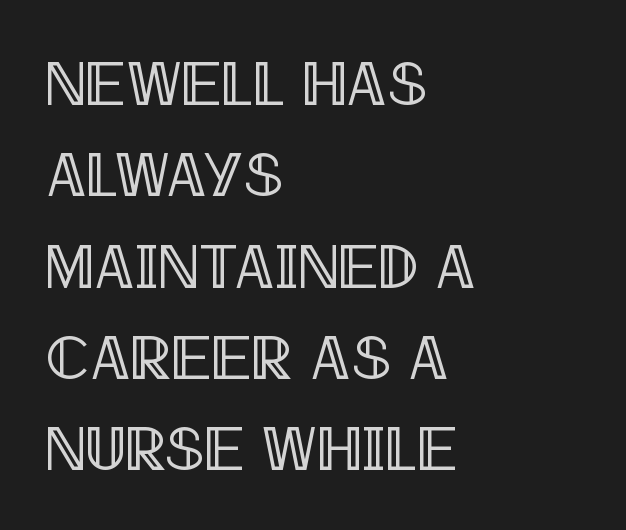
The image shows 63 px condensed type, upright; set left-aligned, normal line spacing (1.45x), normal letter spacing, not underlined; a large x-height.
